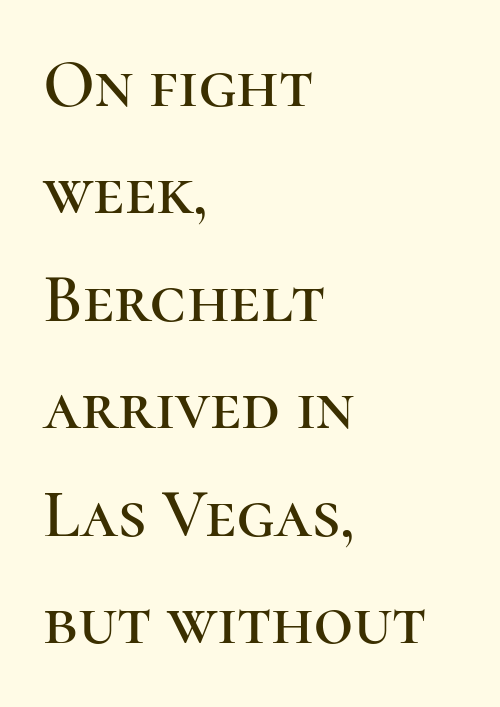
Caption: standard tracking, unaltered. A normal amount of white space separates one row of letters from the next. Font category for this specimen: serif. The type sits square on the baseline with zero lean.
